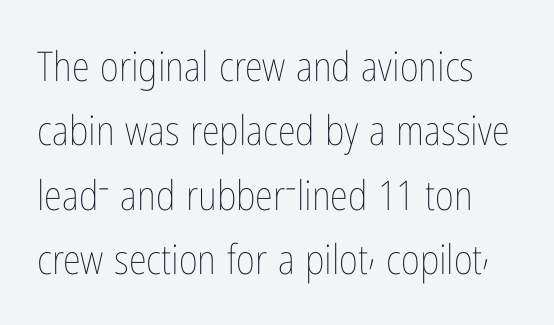
Q: Is the text bold? A: No.
Q: Is the text italic (slanted)? A: No, it is upright.
Q: Is the text underlined? A: No.
Q: Is the spacing between letters normal or unusually wide? A: Normal.
Q: Is the spacing between lines tight, normal or loose? A: Normal.
Q: Width (condensed, normal, or wide)? A: Condensed.
Q: Stroke contrast? A: Low.
Q: x-height? A: Medium.
Q: Monospaced? A: No.
